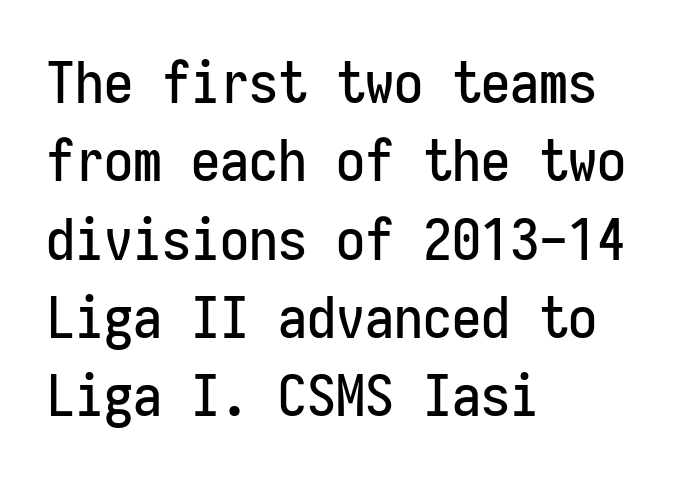
Is this a fixed-width face? Yes — each glyph sits in an identical cell. The glyphs are unaccompanied by any horizontal stroke below them. The line texture is even and compact thanks to regular tracking. Grotesque or geometric, the face here clearly has no serifs.
